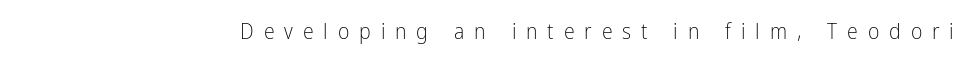
Q: Is the text bold? A: No.
Q: Is the text italic (slanted)? A: No, it is upright.
Q: Is the text underlined? A: No.
Q: Is the spacing between letters normal or unusually wide? A: Unusually wide.
